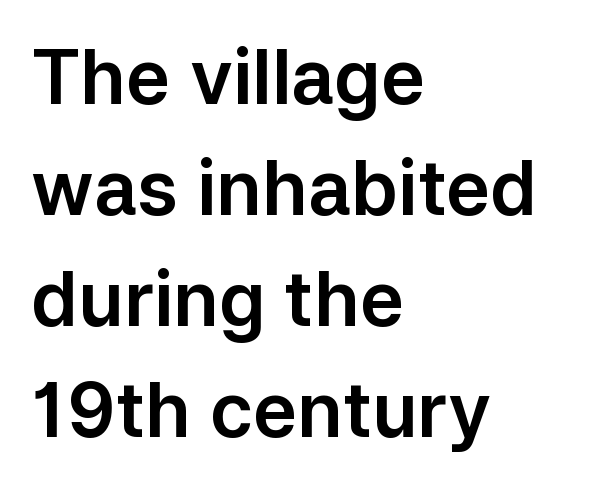
The image shows 75 px sans-serif type, upright; set left-aligned, normal line spacing (1.48x), normal letter spacing, not underlined; low stroke contrast and a medium x-height.
